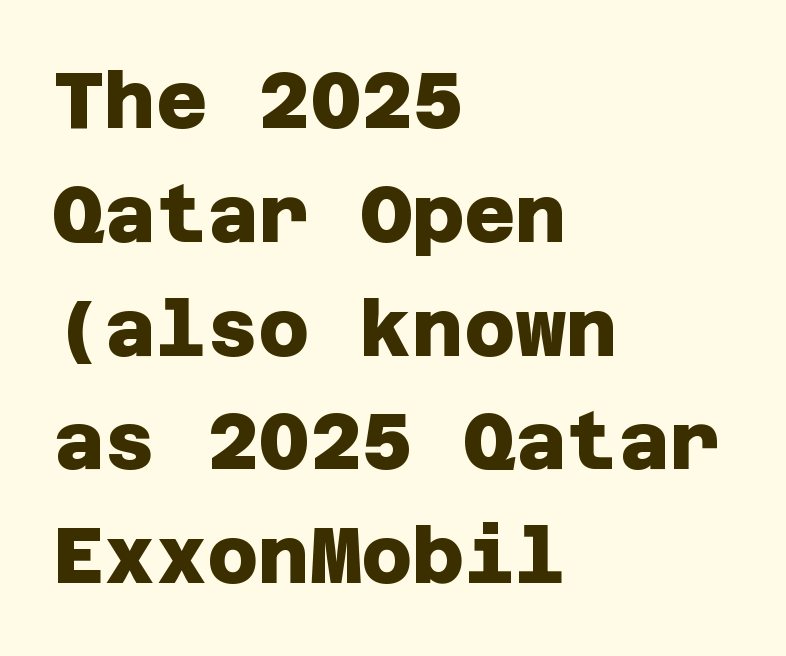
The image shows 79 px heavy sans-serif type; set left-aligned, normal line spacing (1.44x), normal letter spacing, not underlined; low stroke contrast and a large x-height.
